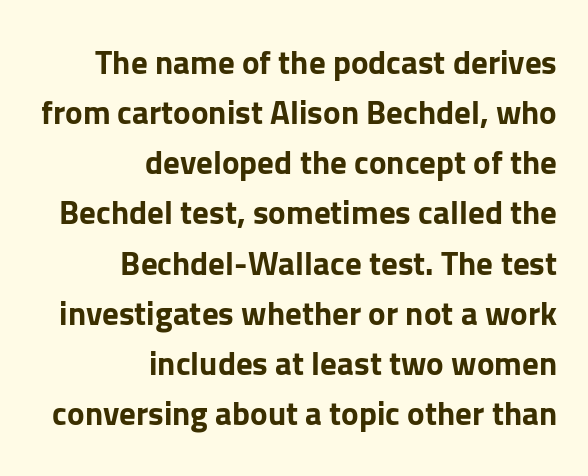
The image shows 33 px bold sans-serif type, upright; set right-aligned, normal line spacing (1.52x), normal letter spacing, not underlined; low stroke contrast and a medium x-height.
